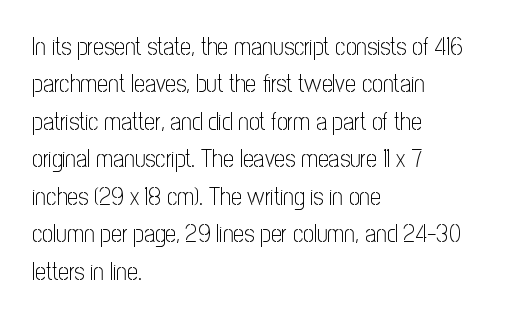
The image shows 24 px text type, upright; set left-aligned, normal line spacing (1.56x), normal letter spacing, not underlined.
